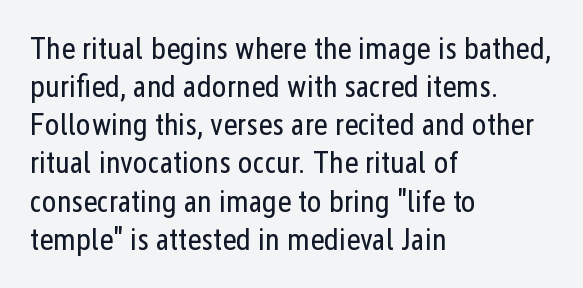
{"serif": "no", "italic": "no", "bold": "no", "weight": "regular", "width": "condensed", "stroke_contrast": "low", "x_height": "medium", "monospaced": "no", "underline": "no", "align": "left", "line_spacing_ratio": 1.23, "letter_spacing": "normal", "letter_spacing_em": 0.0, "glyph_px": 31}
